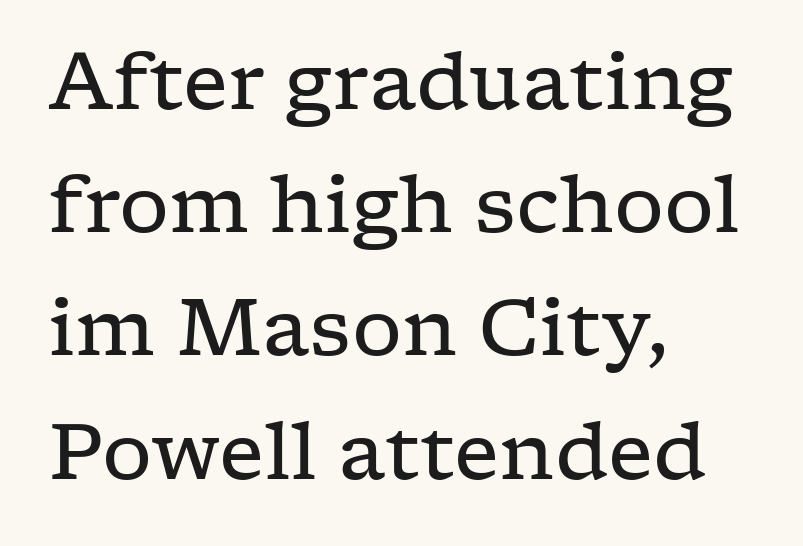
{"serif": "yes", "italic": "no", "bold": "no", "weight": "regular", "width": "wide", "stroke_contrast": "low", "x_height": "medium", "monospaced": "no", "underline": "no", "align": "left", "line_spacing": "normal", "line_spacing_ratio": 1.56, "letter_spacing": "normal", "letter_spacing_em": 0.0, "glyph_px": 79}
